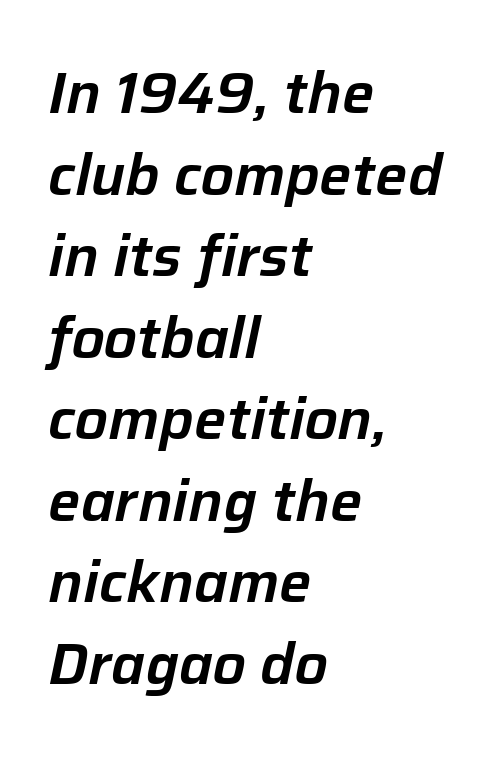
Q: Is the text italic (slanted)? A: Yes, it leans right by about 12 degrees.
Q: Is the text underlined? A: No.
Q: How is the paragraph aligned? A: Left-aligned.
Q: Is the spacing between letters normal or unusually wide? A: Normal.
Q: Is the spacing between lines tight, normal or loose? A: Normal.
Q: Width (condensed, normal, or wide)? A: Normal.
Q: Stroke contrast? A: Low.
Q: x-height? A: Medium.
Q: Monospaced? A: No.
